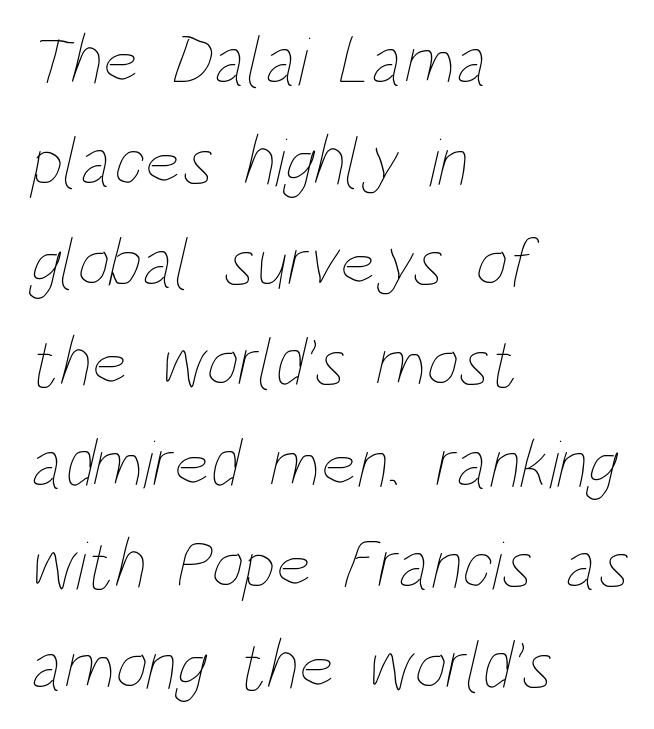
The image shows 70 px thin, condensed type; set left-aligned, normal line spacing (1.44x), normal letter spacing, not underlined; low stroke contrast and a large x-height.
